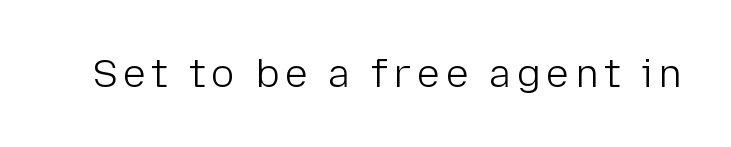
The image shows 39 px light sans-serif type, upright; set not underlined; low stroke contrast and a medium x-height.
